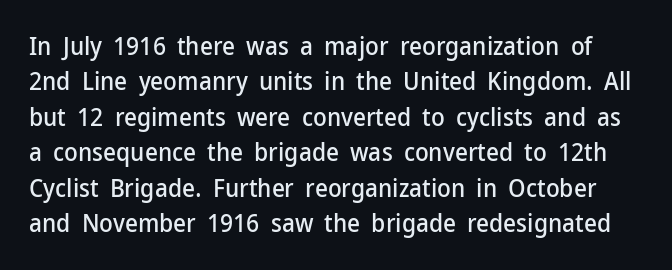
The passage shown has conventional tracking throughout. Rows of type keep a routine distance in the vertical direction. When letters stand straight like this, we call the style roman or upright. Type without underlining.
